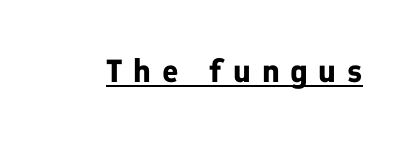
Q: Is the text bold? A: Yes.
Q: Is the text italic (slanted)? A: No, it is upright.
Q: Is the typeface a serif or a sans-serif typeface? A: Sans-serif.
Q: Is the text underlined? A: Yes.
Q: Is the spacing between letters normal or unusually wide? A: Unusually wide.
Q: Width (condensed, normal, or wide)? A: Normal.
Q: Stroke contrast? A: Low.
Q: x-height? A: Medium.
Q: Monospaced? A: No.
